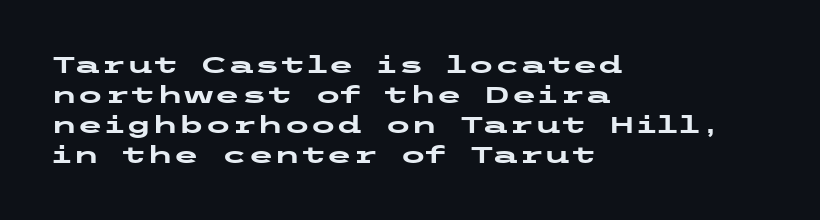
{"italic": "no", "bold": "yes", "underline": "no", "align": "left", "line_spacing": "normal", "line_spacing_ratio": 1.25, "letter_spacing": "normal", "letter_spacing_em": 0.0, "glyph_px": 24}
